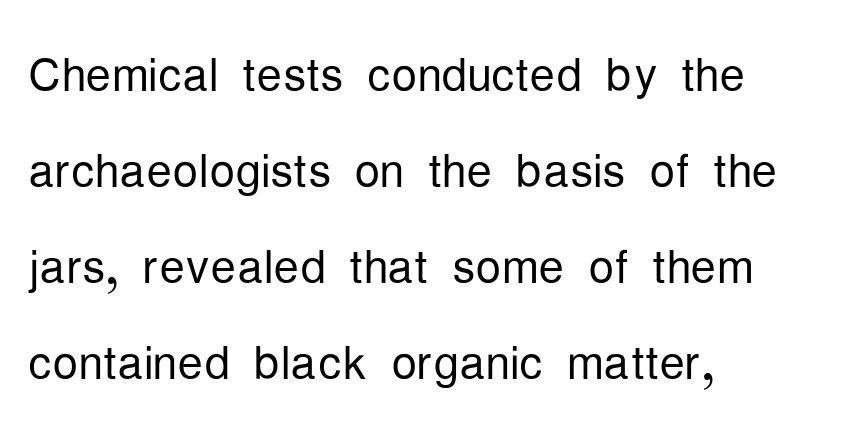
Q: Is the text bold? A: No.
Q: Is the text italic (slanted)? A: No, it is upright.
Q: Is the typeface a serif or a sans-serif typeface? A: Sans-serif.
Q: Is the text underlined? A: No.
Q: How is the paragraph aligned? A: Left-aligned.
Q: Is the spacing between letters normal or unusually wide? A: Normal.
Q: Is the spacing between lines tight, normal or loose? A: Normal.
Q: Width (condensed, normal, or wide)? A: Condensed.
Q: Stroke contrast? A: Low.
Q: x-height? A: Medium.
Q: Monospaced? A: No.
